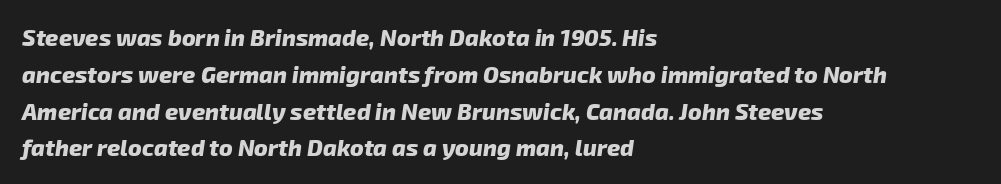
Q: Is the text bold? A: Yes.
Q: Is the text underlined? A: No.
Q: How is the paragraph aligned? A: Left-aligned.
Q: Is the spacing between letters normal or unusually wide? A: Normal.
Q: Is the spacing between lines tight, normal or loose? A: Normal.
